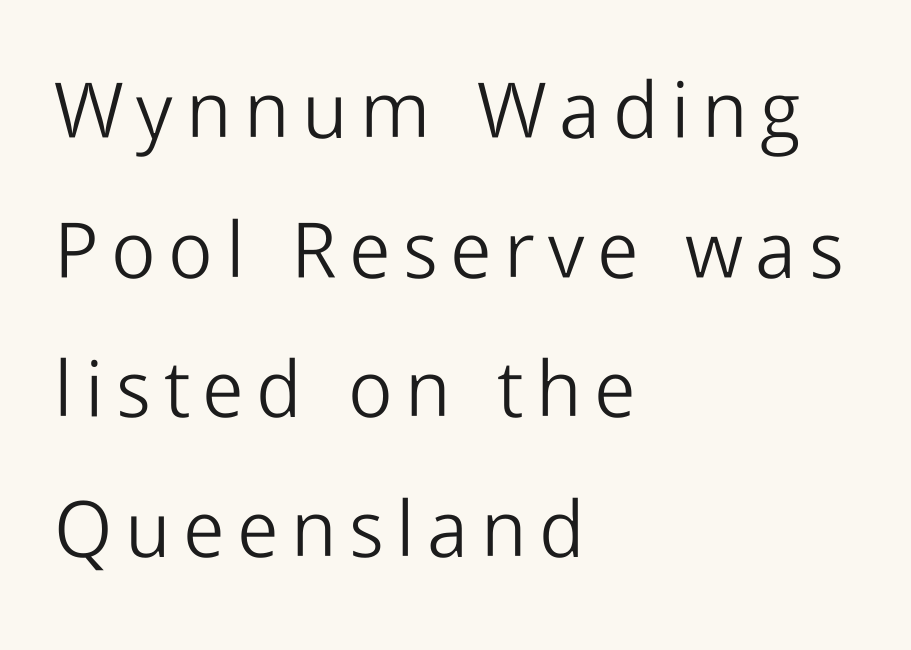
Q: Is the text bold? A: No.
Q: Is the text italic (slanted)? A: No, it is upright.
Q: Is the typeface a serif or a sans-serif typeface? A: Sans-serif.
Q: Is the text underlined? A: No.
Q: How is the paragraph aligned? A: Left-aligned.
Q: Width (condensed, normal, or wide)? A: Normal.
Q: Stroke contrast? A: Low.
Q: x-height? A: Medium.
Q: Monospaced? A: No.
